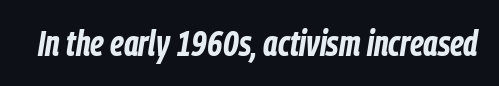
Q: Is the text bold? A: Yes.
Q: Is the text italic (slanted)? A: Yes, it leans right by about 9 degrees.
Q: Is the text underlined? A: No.
Q: Is the spacing between letters normal or unusually wide? A: Normal.
Q: Width (condensed, normal, or wide)? A: Condensed.
Q: Stroke contrast? A: Low.
Q: x-height? A: Medium.
Q: Monospaced? A: No.
